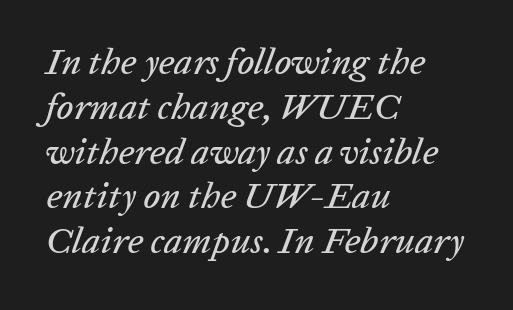
{"italic": "yes", "lean": "right", "slant_degrees": 20, "width": "normal", "stroke_contrast": "low", "x_height": "medium", "monospaced": "no", "underline": "no", "align": "left", "line_spacing_ratio": 1.21, "letter_spacing": "normal", "letter_spacing_em": 0.0, "glyph_px": 37}
